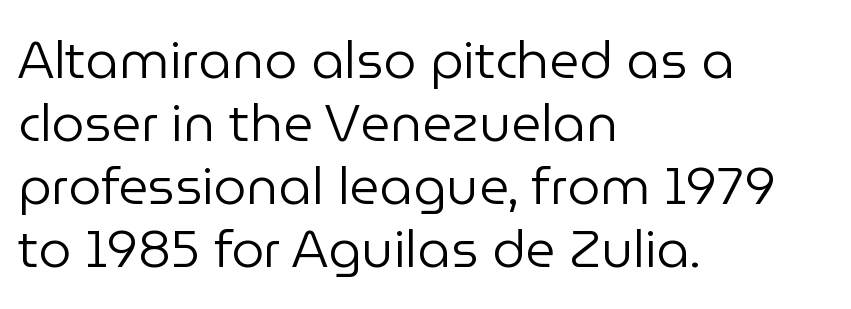
Q: Is the text bold? A: No.
Q: Is the text italic (slanted)? A: No, it is upright.
Q: Is the typeface a serif or a sans-serif typeface? A: Sans-serif.
Q: Is the text underlined? A: No.
Q: How is the paragraph aligned? A: Left-aligned.
Q: Is the spacing between letters normal or unusually wide? A: Normal.
Q: Width (condensed, normal, or wide)? A: Normal.
Q: Stroke contrast? A: Low.
Q: x-height? A: Medium.
Q: Monospaced? A: No.
